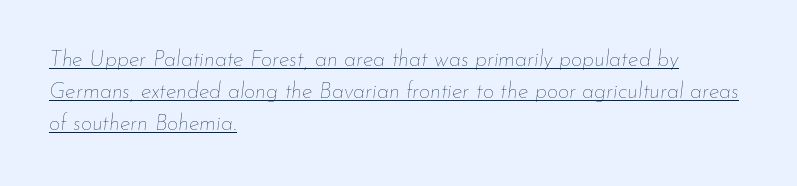
Q: Is the text bold? A: No.
Q: Is the text italic (slanted)? A: Yes, it leans right by about 7 degrees.
Q: Is the text underlined? A: Yes.
Q: How is the paragraph aligned? A: Left-aligned.
Q: Is the spacing between letters normal or unusually wide? A: Normal.
Q: Is the spacing between lines tight, normal or loose? A: Normal.
